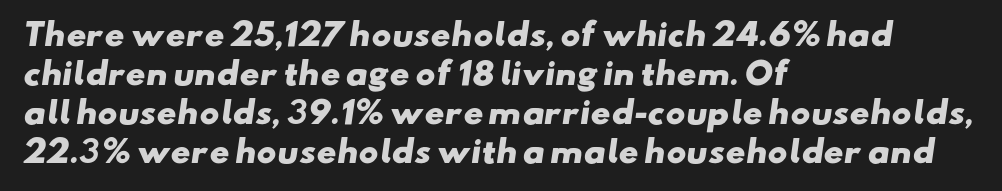
{"serif": "no", "bold": "yes", "weight": "heavy", "width": "wide", "stroke_contrast": "low", "x_height": "small", "monospaced": "no", "underline": "no", "align": "left", "line_spacing": "normal", "line_spacing_ratio": 1.3, "letter_spacing": "normal", "letter_spacing_em": 0.0, "glyph_px": 30}
